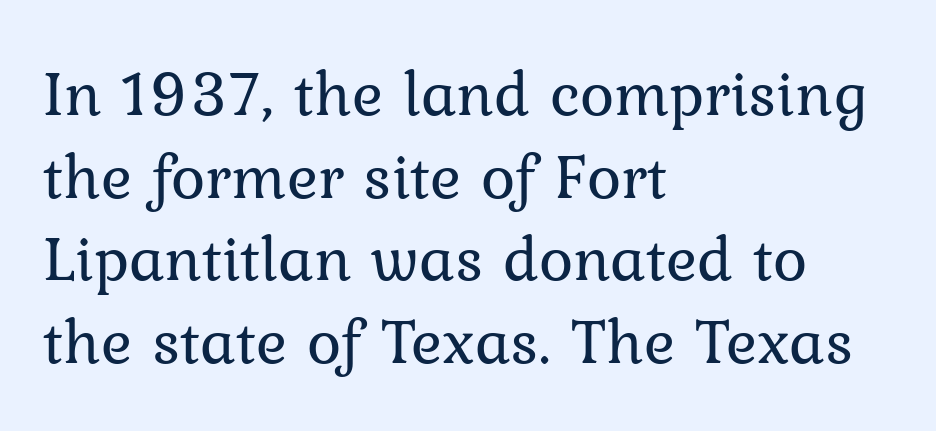
Q: Is the text bold? A: No.
Q: Is the text italic (slanted)? A: No, it is upright.
Q: Is the typeface a serif or a sans-serif typeface? A: Serif.
Q: Is the text underlined? A: No.
Q: How is the paragraph aligned? A: Left-aligned.
Q: Is the spacing between letters normal or unusually wide? A: Normal.
Q: Is the spacing between lines tight, normal or loose? A: Normal.
Q: Width (condensed, normal, or wide)? A: Normal.
Q: Stroke contrast? A: Low.
Q: x-height? A: Medium.
Q: Monospaced? A: No.
